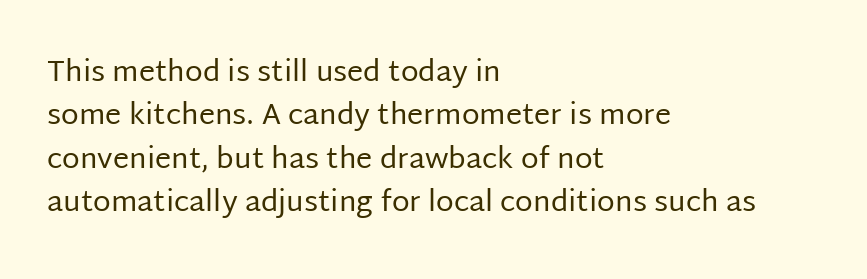
No word sits above an underline. Every character sits straight up, as roman type does. The strokes are not fattened; the text isn't bold. In terms of leading, this rendering sits right in the middle. The font family rendered here belongs to the sans-serif group. Inter-character spacing is left at the font's built-in metrics.
